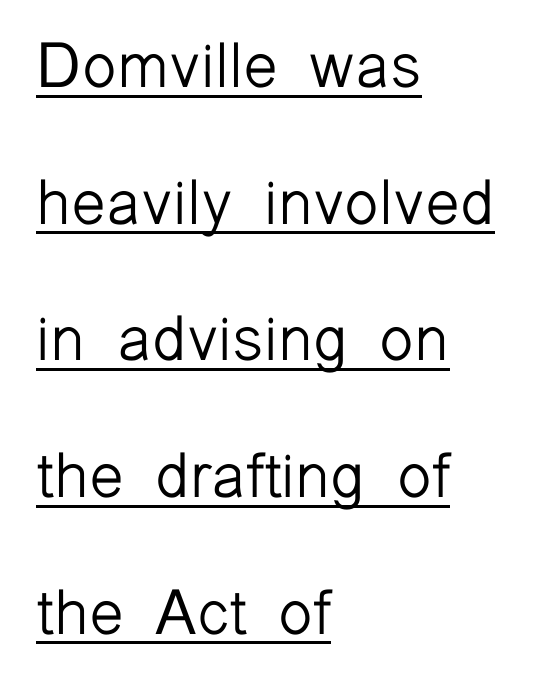
Think of a printed novel: that variable character pitch is what you see here. The lines are spread far apart with generous leading. Looks like someone drew a line under every word here. Between one letter and the next there's only the usual sliver of space. Designer's note — italics off, roman on. The typesetting does not lean heavy: it is not bold.
